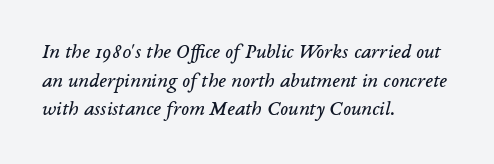
Q: Is the text bold? A: No.
Q: Is the text italic (slanted)? A: Yes, it leans right by about 14 degrees.
Q: Is the text underlined? A: No.
Q: How is the paragraph aligned? A: Left-aligned.
Q: Is the spacing between letters normal or unusually wide? A: Normal.
Q: Is the spacing between lines tight, normal or loose? A: Normal.
